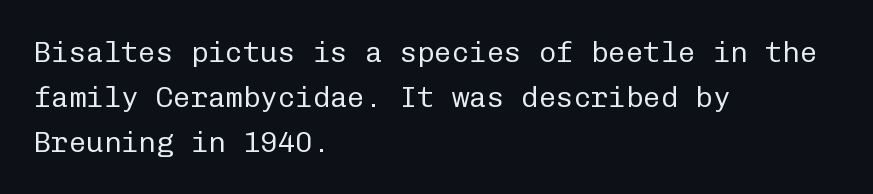
Q: Is the text bold? A: No.
Q: Is the text italic (slanted)? A: No, it is upright.
Q: Is the typeface a serif or a sans-serif typeface? A: Sans-serif.
Q: Is the text underlined? A: No.
Q: How is the paragraph aligned? A: Left-aligned.
Q: Is the spacing between letters normal or unusually wide? A: Normal.
Q: Is the spacing between lines tight, normal or loose? A: Normal.
Q: Width (condensed, normal, or wide)? A: Normal.
Q: Stroke contrast? A: Low.
Q: x-height? A: Medium.
Q: Monospaced? A: Yes.
